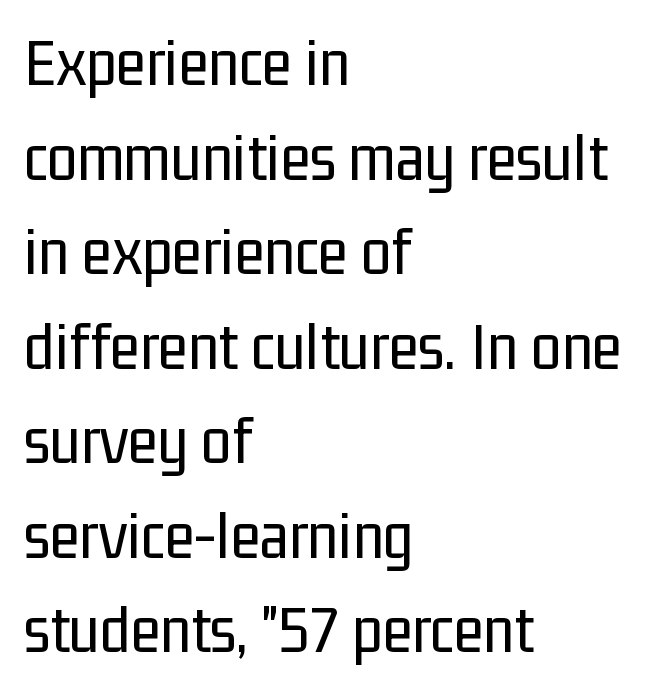
Q: Is the text bold? A: No.
Q: Is the text italic (slanted)? A: No, it is upright.
Q: Is the typeface a serif or a sans-serif typeface? A: Sans-serif.
Q: Is the text underlined? A: No.
Q: How is the paragraph aligned? A: Left-aligned.
Q: Is the spacing between letters normal or unusually wide? A: Normal.
Q: Is the spacing between lines tight, normal or loose? A: Normal.
Q: Width (condensed, normal, or wide)? A: Condensed.
Q: Stroke contrast? A: Low.
Q: x-height? A: Medium.
Q: Monospaced? A: No.
